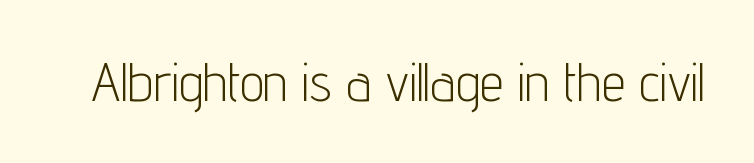
These lines are rendered in a variable-pitch font. Font category for this specimen: sans-serif. The lettering holds an erect, upright posture throughout. The zone under the glyphs is completely vacant. Letter spacing: default. Is this a heavy cut? Hardly; it is regular or lighter.
